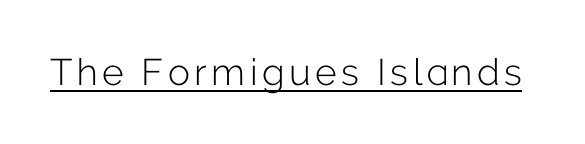
Q: Is the text bold? A: No.
Q: Is the text italic (slanted)? A: No, it is upright.
Q: Is the typeface a serif or a sans-serif typeface? A: Sans-serif.
Q: Is the text underlined? A: Yes.
Q: Width (condensed, normal, or wide)? A: Normal.
Q: Stroke contrast? A: Low.
Q: x-height? A: Medium.
Q: Monospaced? A: No.
